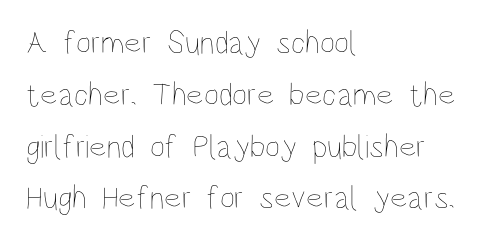
Q: Is the text bold? A: No.
Q: Is the text italic (slanted)? A: No, it is upright.
Q: Is the text underlined? A: No.
Q: How is the paragraph aligned? A: Left-aligned.
Q: Is the spacing between letters normal or unusually wide? A: Normal.
Q: Is the spacing between lines tight, normal or loose? A: Normal.
Q: Width (condensed, normal, or wide)? A: Condensed.
Q: Stroke contrast? A: Low.
Q: x-height? A: Large.
Q: Monospaced? A: No.
